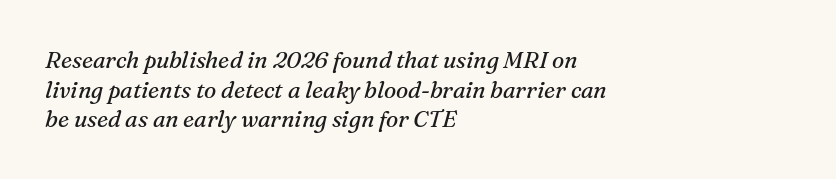
The image shows 23 px text type, italic (leaning right); set left-aligned, normal line spacing (1.29x), normal letter spacing, not underlined.
